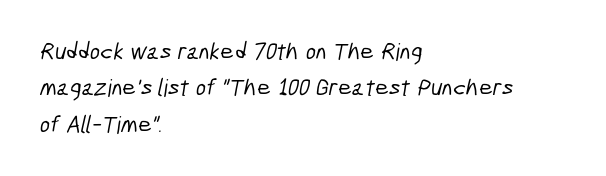
The passage shown stacks its lines at a standard gap. The passage is arranged the way most books set body copy — flush left. The horizontal fit of the characters is conventional and even. Descenders hang freely into open space.
